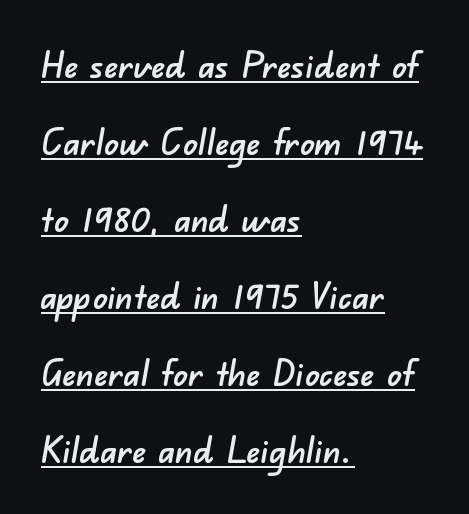
Q: Is the typeface a serif or a sans-serif typeface? A: Sans-serif.
Q: Is the text underlined? A: Yes.
Q: How is the paragraph aligned? A: Left-aligned.
Q: Is the spacing between letters normal or unusually wide? A: Normal.
Q: Is the spacing between lines tight, normal or loose? A: Loose.
Q: Width (condensed, normal, or wide)? A: Normal.
Q: Stroke contrast? A: Low.
Q: x-height? A: Small.
Q: Monospaced? A: No.
